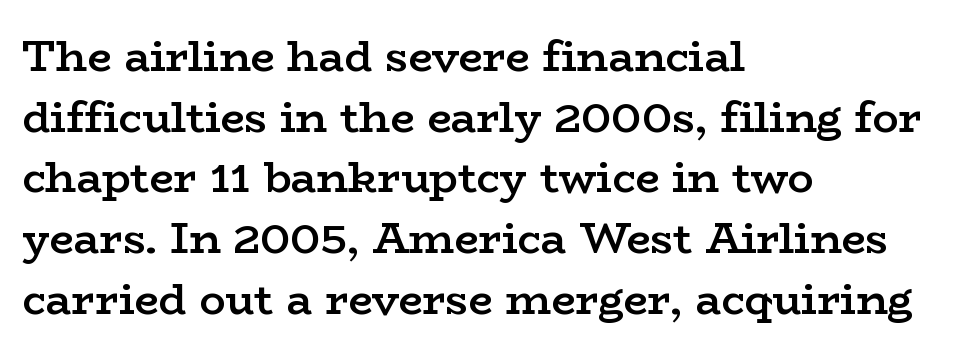
Q: Is the text bold? A: Semi-bold.
Q: Is the text italic (slanted)? A: No, it is upright.
Q: Is the typeface a serif or a sans-serif typeface? A: Serif.
Q: Is the text underlined? A: No.
Q: How is the paragraph aligned? A: Left-aligned.
Q: Is the spacing between letters normal or unusually wide? A: Normal.
Q: Is the spacing between lines tight, normal or loose? A: Normal.
Q: Width (condensed, normal, or wide)? A: Wide.
Q: Stroke contrast? A: Low.
Q: x-height? A: Medium.
Q: Monospaced? A: No.
